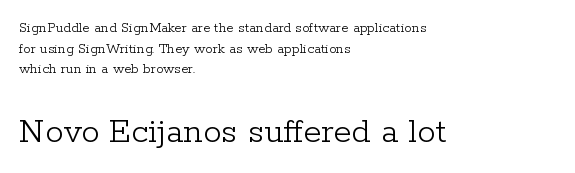
Q: Is the text bold? A: No.
Q: Is the text italic (slanted)? A: No, it is upright.
Q: Is the typeface a serif or a sans-serif typeface? A: Serif.
Q: Is the text underlined? A: No.
Q: How is the paragraph aligned? A: Left-aligned.
Q: Is the spacing between letters normal or unusually wide? A: Normal.
Q: Is the spacing between lines tight, normal or loose? A: Normal.
Q: Which block of text is set in a larger size, the first (top) or the second (bottom)? A: The second (bottom) one.
Q: Width (condensed, normal, or wide)? A: Normal.
Q: Stroke contrast? A: Low.
Q: x-height? A: Medium.
Q: Monospaced? A: No.
